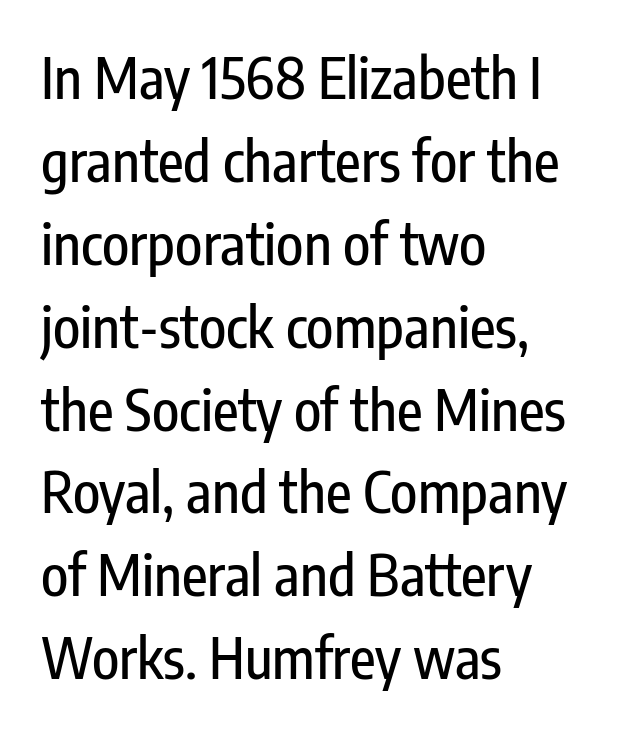
The baseline area is clear. Observe the absence of serifs on each vertical stroke in this sample. Where is the straight margin? On the left. Letter spacing: default.
